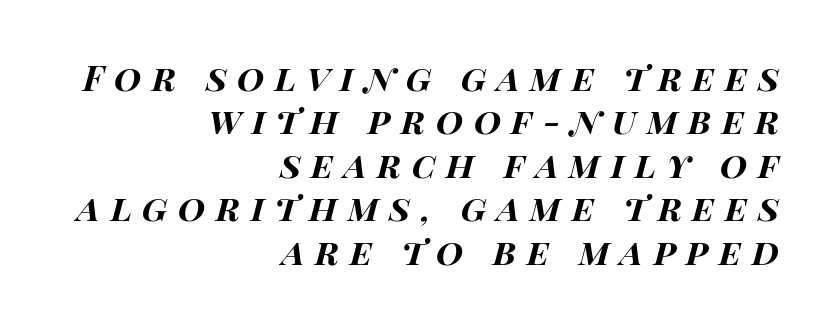
Q: Is the text bold? A: Yes.
Q: Is the text italic (slanted)? A: Yes, it leans right by about 15 degrees.
Q: Is the text underlined? A: No.
Q: How is the paragraph aligned? A: Right-aligned.
Q: Is the spacing between letters normal or unusually wide? A: Unusually wide.
Q: Width (condensed, normal, or wide)? A: Wide.
Q: Stroke contrast? A: High.
Q: x-height? A: Large.
Q: Monospaced? A: No.
